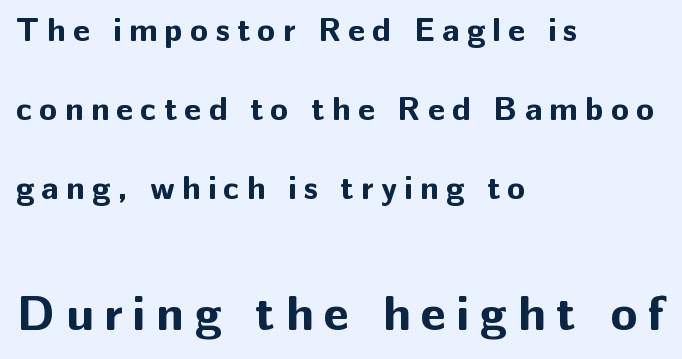
{"serif": "no", "italic": "no", "bold": "yes", "weight": "bold", "width": "normal", "stroke_contrast": "low", "x_height": "medium", "monospaced": "no", "underline": "no", "align": "left", "line_spacing": "loose", "line_spacing_ratio": 2.4, "letter_spacing": "wide", "letter_spacing_em": 0.22, "larger_block": "second", "size_ratio": 1.48, "glyph_px": 49}
